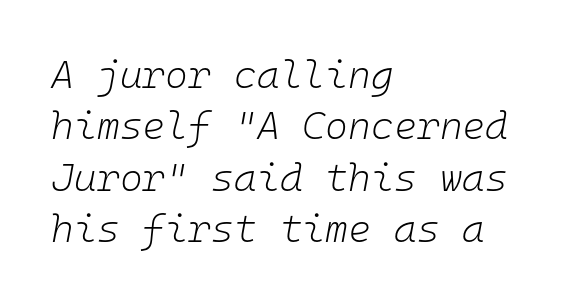
The image shows 39 px light type, italic (leaning right), monospaced; set left-aligned, normal line spacing (1.32x), normal letter spacing, not underlined; low stroke contrast and a medium x-height.
